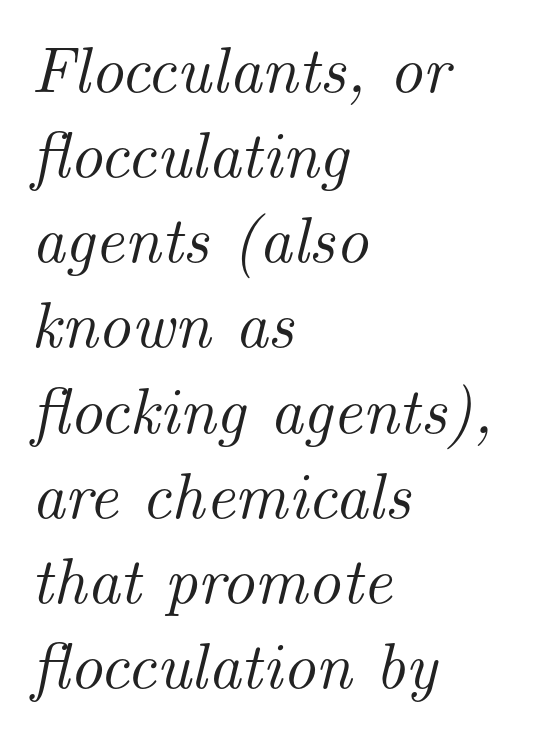
{"serif": "yes", "italic": "yes", "lean": "right", "slant_degrees": 14, "width": "normal", "stroke_contrast": "medium", "x_height": "small", "monospaced": "no", "underline": "no", "align": "left", "line_spacing": "normal", "line_spacing_ratio": 1.31, "letter_spacing": "normal", "letter_spacing_em": 0.0, "glyph_px": 65}
